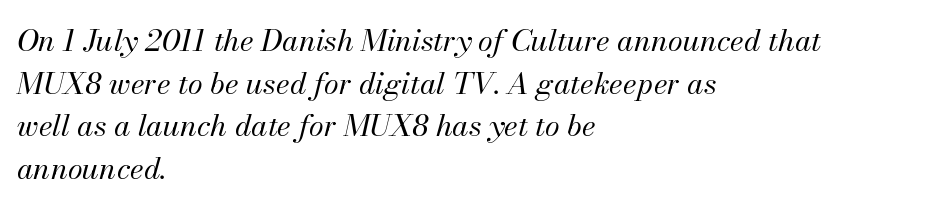
Q: Is the text bold? A: No.
Q: Is the text italic (slanted)? A: Yes, it leans right by about 13 degrees.
Q: Is the text underlined? A: No.
Q: How is the paragraph aligned? A: Left-aligned.
Q: Is the spacing between letters normal or unusually wide? A: Normal.
Q: Is the spacing between lines tight, normal or loose? A: Normal.
Q: Width (condensed, normal, or wide)? A: Normal.
Q: Stroke contrast? A: Medium.
Q: x-height? A: Small.
Q: Monospaced? A: No.
